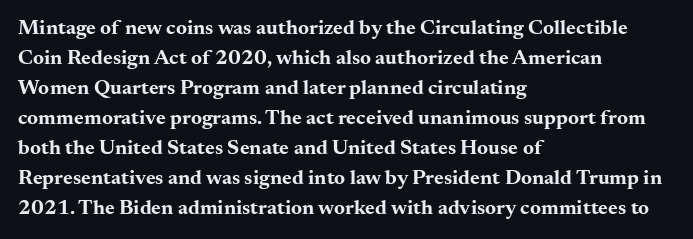
Q: Is the text bold? A: Yes.
Q: Is the text italic (slanted)? A: No, it is upright.
Q: Is the text underlined? A: No.
Q: How is the paragraph aligned? A: Left-aligned.
Q: Is the spacing between letters normal or unusually wide? A: Normal.
Q: Is the spacing between lines tight, normal or loose? A: Normal.
